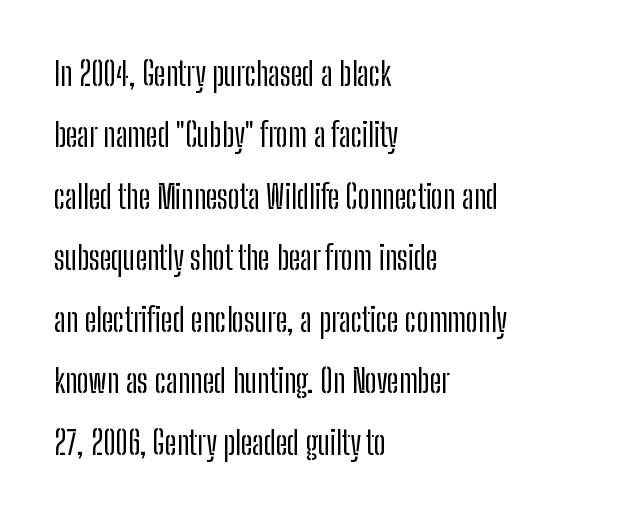
{"serif": "no", "italic": "no", "width": "condensed", "stroke_contrast": "low", "x_height": "medium", "monospaced": "no", "underline": "no", "align": "left", "line_spacing": "loose", "line_spacing_ratio": 1.92, "letter_spacing": "normal", "letter_spacing_em": 0.0, "glyph_px": 32}
